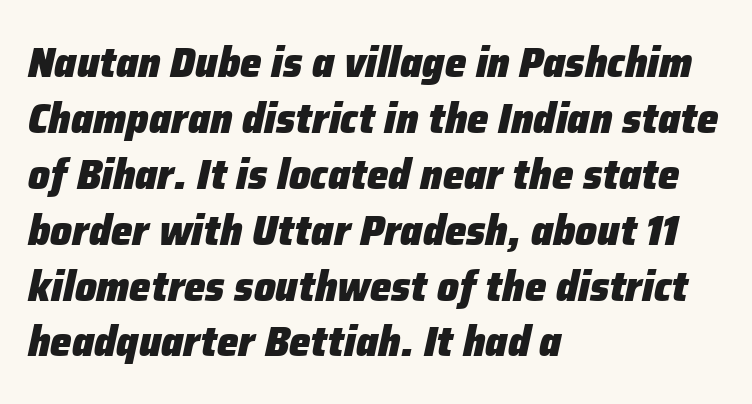
The image shows 43 px heavy type, italic (leaning right); set left-aligned, normal line spacing (1.3x), normal letter spacing, not underlined; low stroke contrast and a medium x-height.
